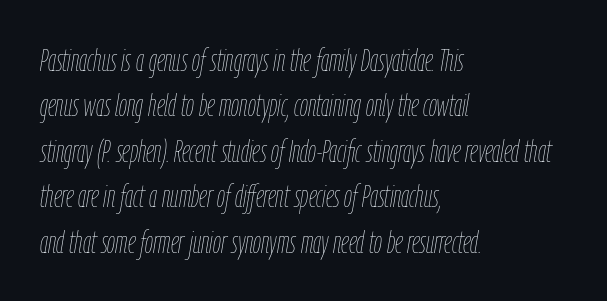
{"italic": "yes", "lean": "right", "slant_degrees": 9, "bold": "no", "weight": "thin", "width": "condensed", "stroke_contrast": "low", "x_height": "medium", "monospaced": "no", "underline": "no", "align": "left", "line_spacing": "normal", "line_spacing_ratio": 1.42, "letter_spacing": "normal", "letter_spacing_em": 0.0, "glyph_px": 32}
